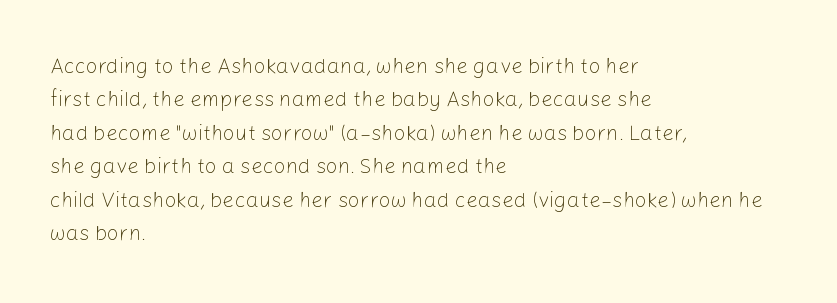
How would I describe the line gaps? Plain and ordinary. Weight: in the light-to-regular range. The type is set solid horizontally, with unmodified tracking. The lines are quadded left.
